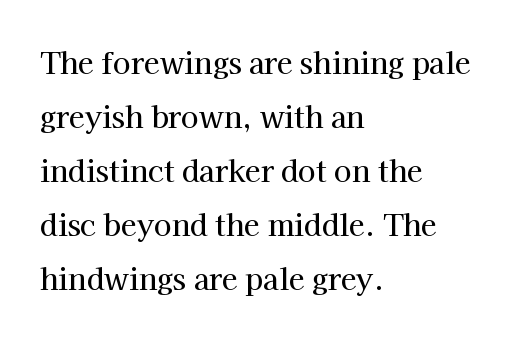
Q: Is the text italic (slanted)? A: No, it is upright.
Q: Is the typeface a serif or a sans-serif typeface? A: Serif.
Q: Is the text underlined? A: No.
Q: How is the paragraph aligned? A: Left-aligned.
Q: Is the spacing between letters normal or unusually wide? A: Normal.
Q: Width (condensed, normal, or wide)? A: Normal.
Q: Stroke contrast? A: High.
Q: x-height? A: Medium.
Q: Monospaced? A: No.
